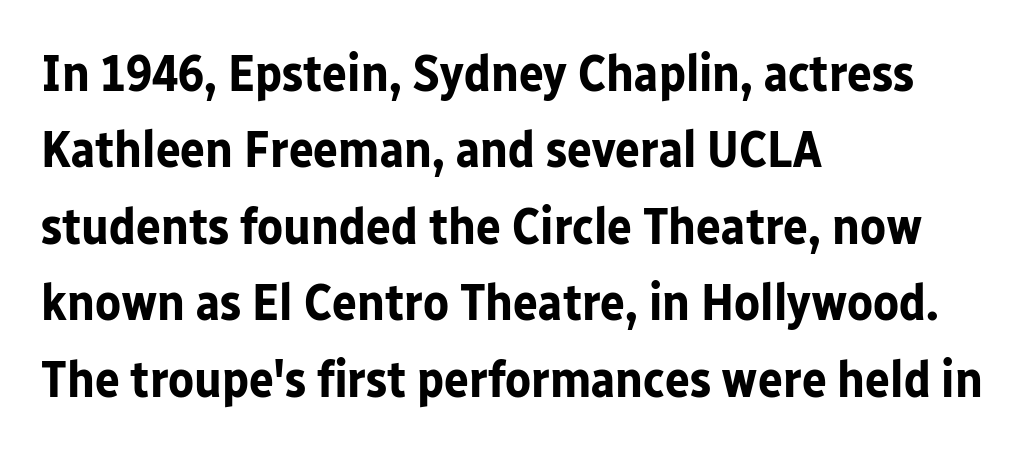
{"serif": "no", "italic": "no", "bold": "yes", "weight": "bold", "width": "normal", "stroke_contrast": "low", "x_height": "medium", "monospaced": "no", "underline": "no", "align": "left", "line_spacing": "normal", "line_spacing_ratio": 1.47, "letter_spacing": "normal", "letter_spacing_em": 0.0, "glyph_px": 52}
